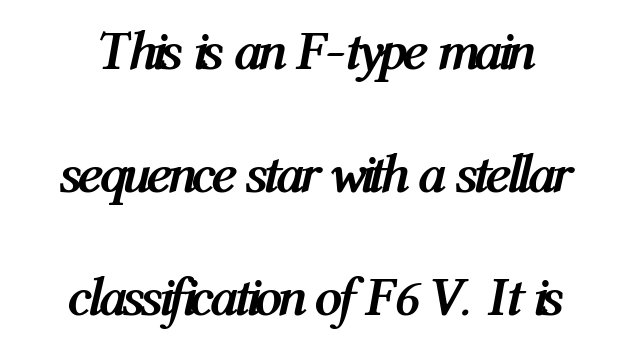
The image shows 55 px semibold, condensed type, italic (leaning right); set loose line spacing (2.24x), normal letter spacing, not underlined; medium stroke contrast and a medium x-height.
